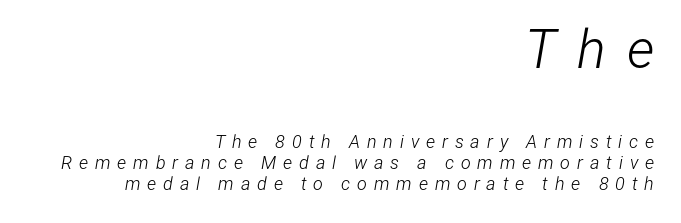
The horizontal fit of the characters is loose and conspicuously gappy. The whole block is typeset with a tilt. Line ends are locked; line starts wander. Block one is the big one; block two sits smaller underneath. Honestly, there is no underline to notice here at all. Spacing verdict: proportional, widths tailored to each character.
